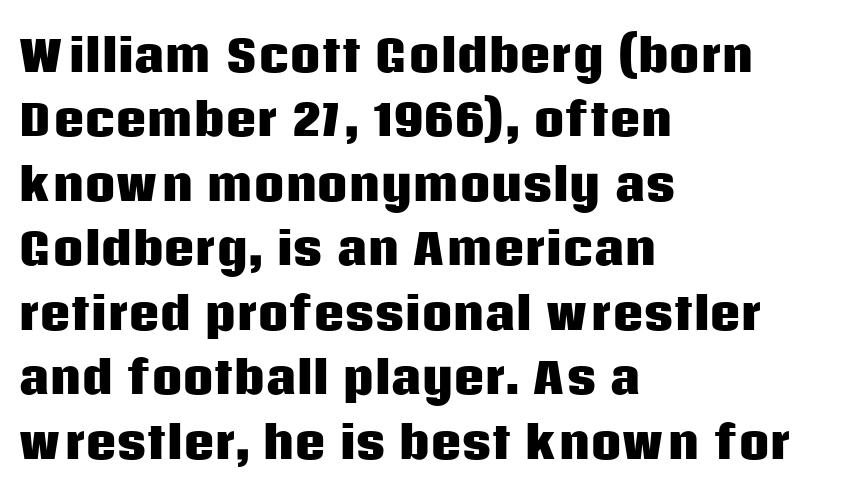
This sample has the flowing, uneven cadence of proportional lettering. The font family rendered here belongs to the sans-serif group. Leading matches the norm, producing a regular column. The ragged edge is on the right, which tells us the setting is flush left. The glyphs are unaccompanied by any horizontal stroke below them.
